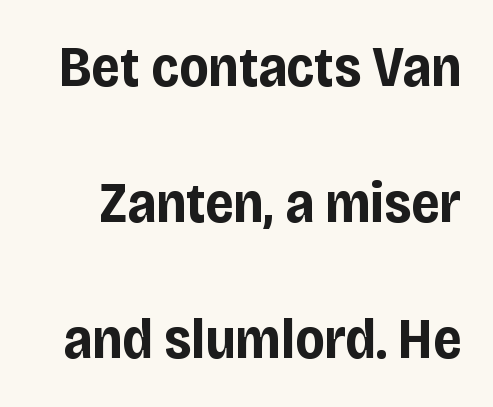
Q: Is the text bold? A: Yes.
Q: Is the text italic (slanted)? A: No, it is upright.
Q: Is the typeface a serif or a sans-serif typeface? A: Sans-serif.
Q: Is the text underlined? A: No.
Q: Is the spacing between letters normal or unusually wide? A: Normal.
Q: Is the spacing between lines tight, normal or loose? A: Loose.
Q: Width (condensed, normal, or wide)? A: Condensed.
Q: Stroke contrast? A: Low.
Q: x-height? A: Large.
Q: Monospaced? A: No.
